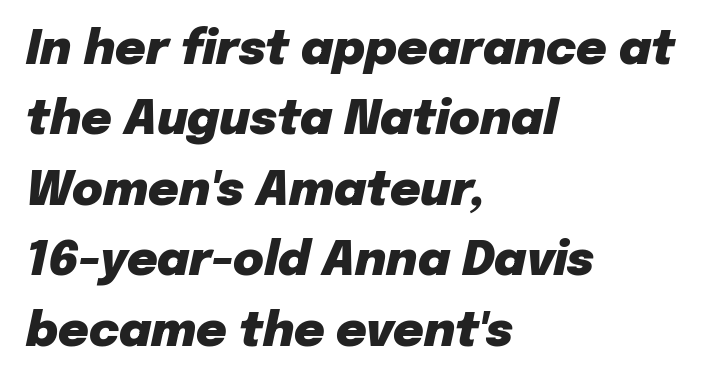
{"italic": "yes", "lean": "right", "slant_degrees": 12, "bold": "yes", "weight": "heavy", "width": "normal", "stroke_contrast": "low", "x_height": "medium", "monospaced": "no", "underline": "no", "align": "left", "line_spacing": "normal", "line_spacing_ratio": 1.5, "letter_spacing": "normal", "letter_spacing_em": 0.0, "glyph_px": 47}
